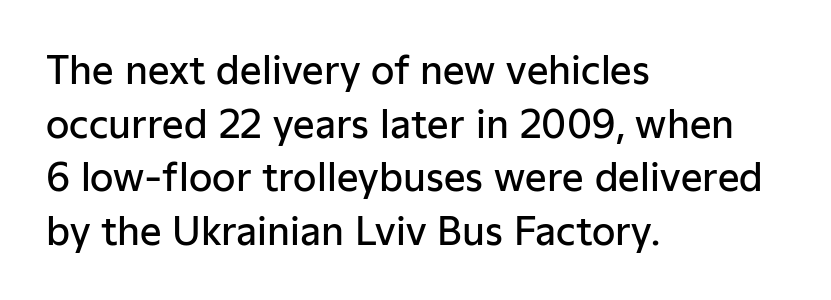
Every row of glyphs begins at an identical x-position on the left. Here the designer chose a conventional face with non-uniform glyph widths. The line-height multiplier appears to be the usual default. Upright lettering throughout. The strokes are fattened partway — semibold, not bold.
